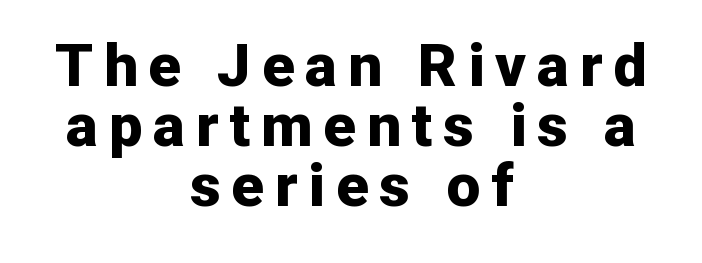
How would I describe the line gaps? Narrow and economical. Alignment: centered. It's the straight-up-and-down kind of type. Stroke thickness is high; the sample reads as a true bold. A sans-serif font was chosen for this passage.
